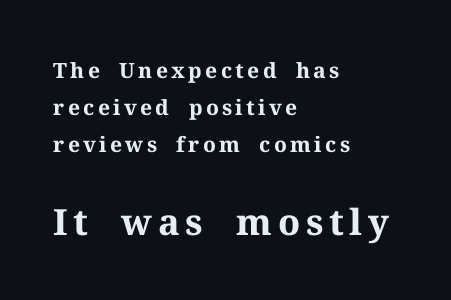
Q: Is the text bold? A: Yes.
Q: Is the text italic (slanted)? A: No, it is upright.
Q: Is the typeface a serif or a sans-serif typeface? A: Serif.
Q: Is the text underlined? A: No.
Q: How is the paragraph aligned? A: Left-aligned.
Q: Which block of text is set in a larger size, the first (top) or the second (bottom)? A: The second (bottom) one.
Q: Width (condensed, normal, or wide)? A: Normal.
Q: Stroke contrast? A: Medium.
Q: x-height? A: Medium.
Q: Monospaced? A: No.
